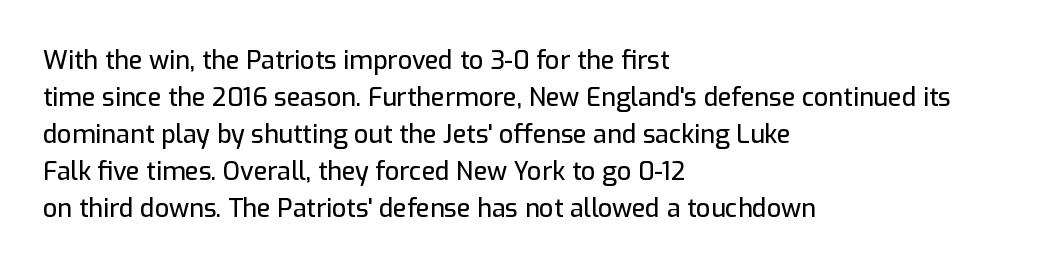
The image shows 25 px text type, upright; set left-aligned, normal line spacing (1.48x), normal letter spacing, not underlined.
